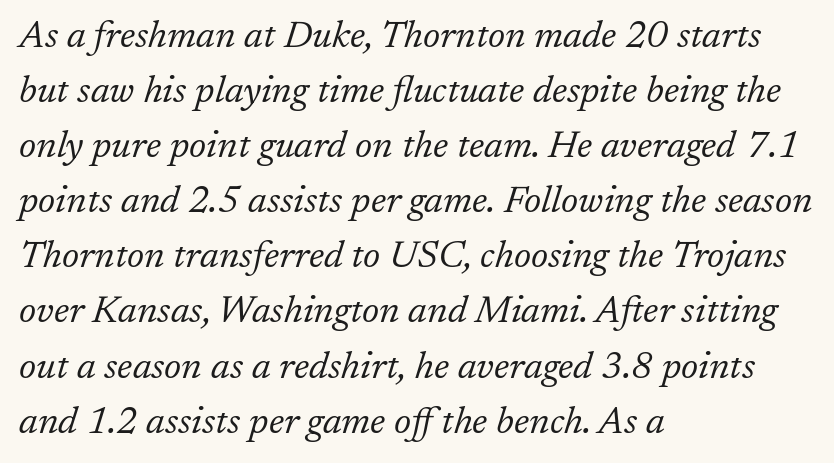
{"serif": "yes", "italic": "yes", "lean": "right", "slant_degrees": 17, "bold": "no", "weight": "light", "width": "normal", "stroke_contrast": "low", "x_height": "medium", "monospaced": "no", "underline": "no", "align": "left", "line_spacing": "normal", "line_spacing_ratio": 1.45, "letter_spacing": "normal", "letter_spacing_em": 0.0, "glyph_px": 38}
